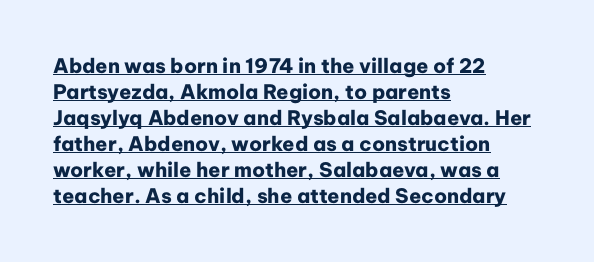
Q: Is the text bold? A: Yes.
Q: Is the text italic (slanted)? A: No, it is upright.
Q: Is the text underlined? A: Yes.
Q: How is the paragraph aligned? A: Left-aligned.
Q: Is the spacing between letters normal or unusually wide? A: Normal.
Q: Is the spacing between lines tight, normal or loose? A: Normal.
